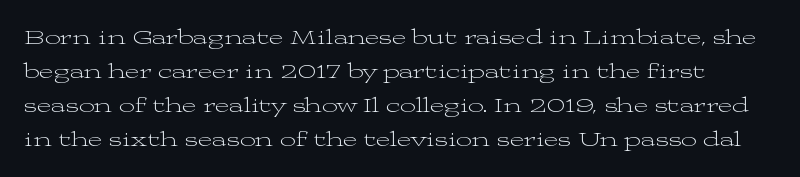
The image shows 22 px text type, upright; set normal line spacing (1.54x), normal letter spacing, not underlined.
